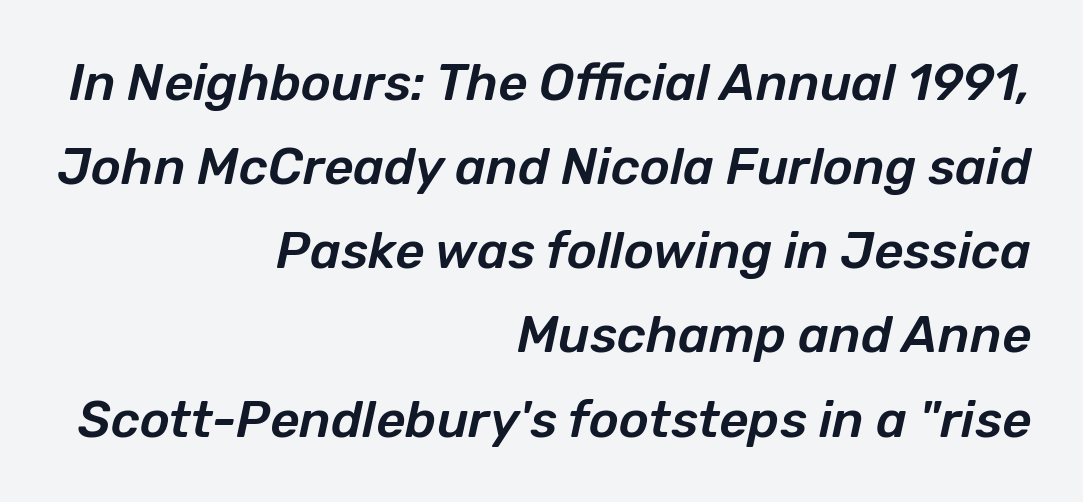
No extra tracking has been applied to these lines. Regular leading. The rendering uses natural spacing where letterforms have individual widths. The font's italic variant was chosen for this text. Each row of text sits above clean, open space. Typeset ragged left — the right edge is the straight one.
